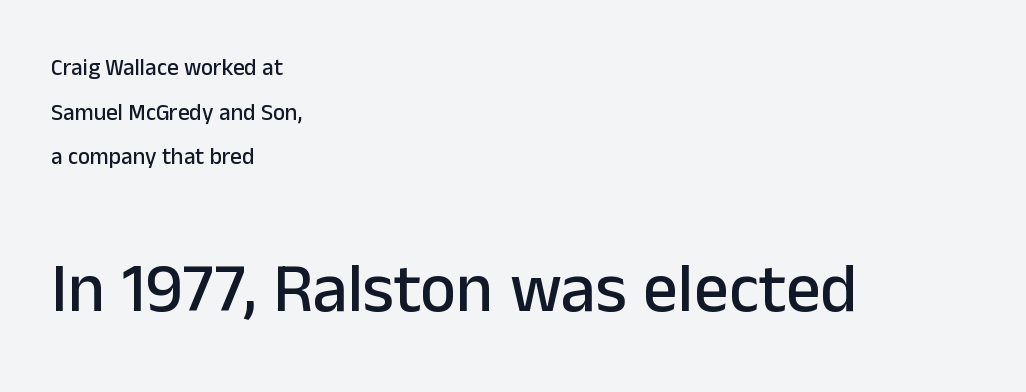
You could call the tracking neutral — neither tight nor loose. Scale increases going downward across the two blocks. Is this a fixed-width face? No — the glyphs have proportional, varying widths. The glyphs in this specimen are sans serif. Casual observation: everything's shoved over to the left.
